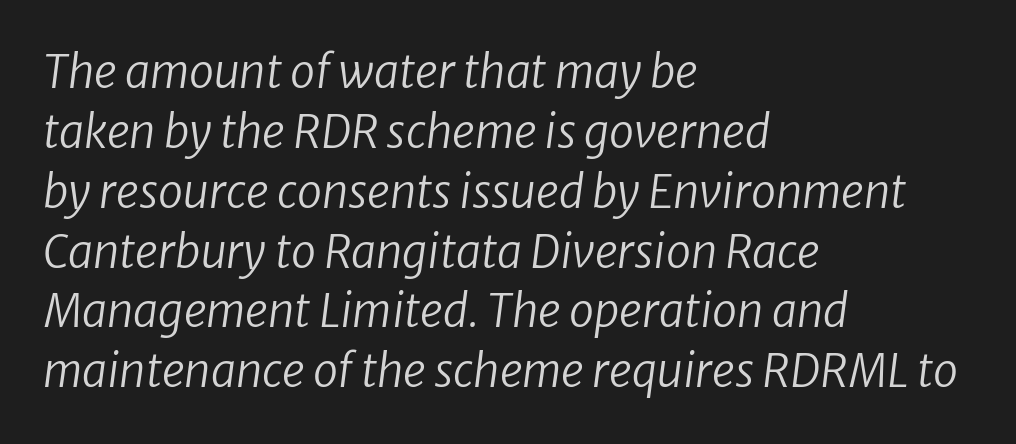
The image shows 45 px regular-weight type, italic (leaning right); set left-aligned, normal line spacing (1.33x), normal letter spacing, not underlined; low stroke contrast and a medium x-height.
